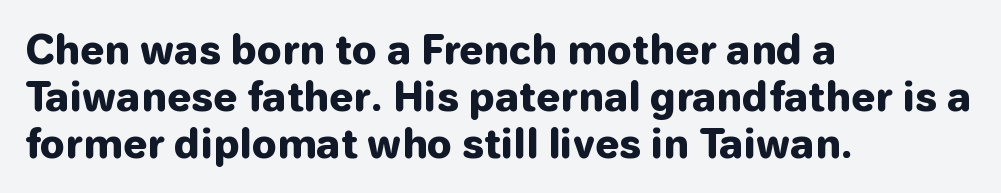
The image shows 39 px heavy sans-serif type, upright; set left-aligned, line spacing 1.21x, normal letter spacing, not underlined; low stroke contrast and a medium x-height.
